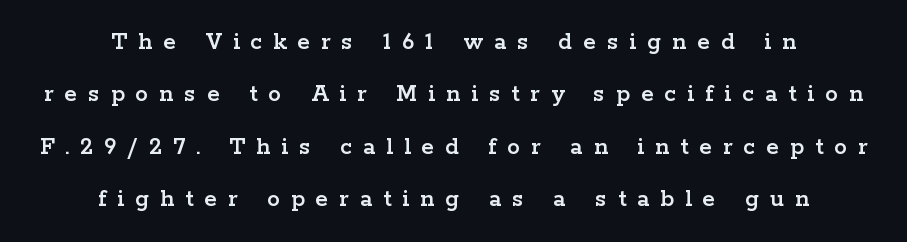
{"italic": "no", "underline": "no", "align": "center", "line_spacing": "loose", "line_spacing_ratio": 2.01, "letter_spacing": "wide", "letter_spacing_em": 0.42, "glyph_px": 26}
